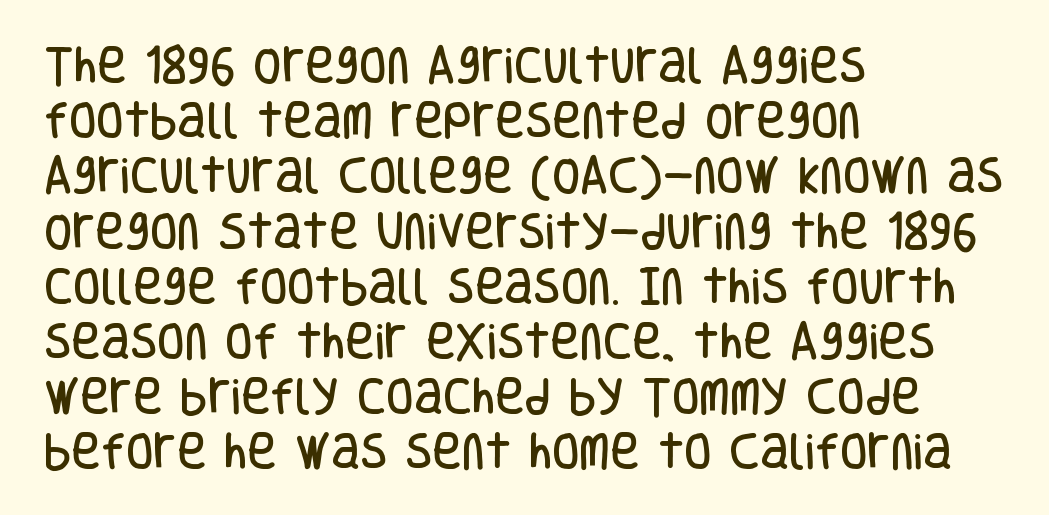
Regarding leading, the lines here are spaced in the standard way. The lines are quadded left. Quick note: not italic, upright. The passage shown has conventional tracking throughout.
